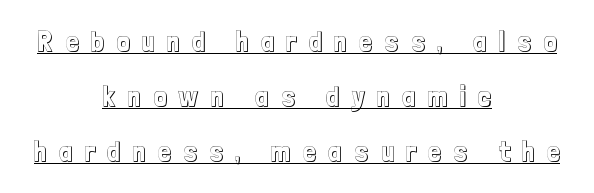
{"italic": "no", "width": "condensed", "x_height": "medium", "monospaced": "no", "underline": "yes", "align": "center", "line_spacing": "loose", "line_spacing_ratio": 1.97, "letter_spacing": "wide", "letter_spacing_em": 0.44, "glyph_px": 28}
